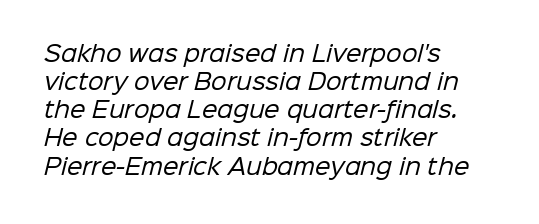
{"bold": "no", "underline": "no", "align": "left", "line_spacing": "normal", "line_spacing_ratio": 1.28, "letter_spacing": "normal", "letter_spacing_em": 0.0, "glyph_px": 22}
